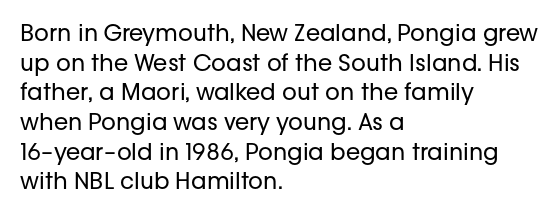
Q: Is the text bold? A: No.
Q: Is the text italic (slanted)? A: No, it is upright.
Q: Is the text underlined? A: No.
Q: How is the paragraph aligned? A: Left-aligned.
Q: Is the spacing between letters normal or unusually wide? A: Normal.
Q: Is the spacing between lines tight, normal or loose? A: Normal.
